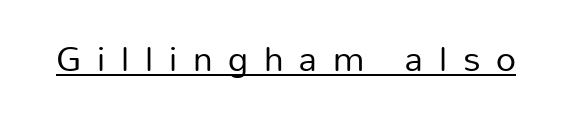
The image shows 35 px regular-weight sans-serif type, upright; set unusually wide letter spacing (+0.45 em), underlined; low stroke contrast and a medium x-height.
